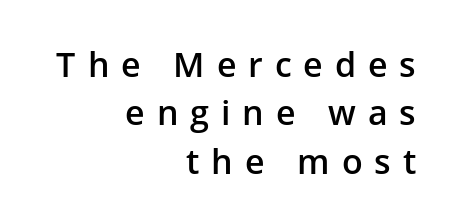
Observe the absence of serifs on each vertical stroke in this sample. Compared with an ordinary text face, these strokes are moderately heavier — a semibold. Each new line begins a customary step beneath the previous one. Type without underlining.
